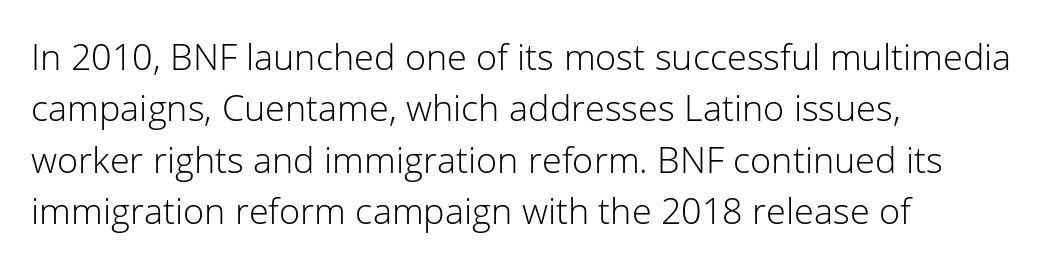
Q: Is the text bold? A: No.
Q: Is the text italic (slanted)? A: No, it is upright.
Q: Is the typeface a serif or a sans-serif typeface? A: Sans-serif.
Q: Is the text underlined? A: No.
Q: How is the paragraph aligned? A: Left-aligned.
Q: Is the spacing between letters normal or unusually wide? A: Normal.
Q: Is the spacing between lines tight, normal or loose? A: Normal.
Q: Width (condensed, normal, or wide)? A: Normal.
Q: Stroke contrast? A: Low.
Q: x-height? A: Medium.
Q: Monospaced? A: No.
